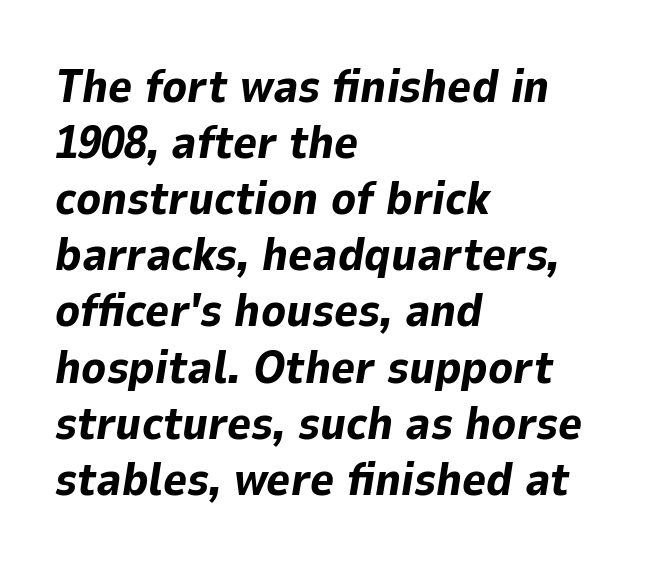
Q: Is the text bold? A: Yes.
Q: Is the text italic (slanted)? A: Yes, it leans right by about 9 degrees.
Q: Is the text underlined? A: No.
Q: How is the paragraph aligned? A: Left-aligned.
Q: Is the spacing between letters normal or unusually wide? A: Normal.
Q: Width (condensed, normal, or wide)? A: Normal.
Q: Stroke contrast? A: Low.
Q: x-height? A: Medium.
Q: Monospaced? A: No.
